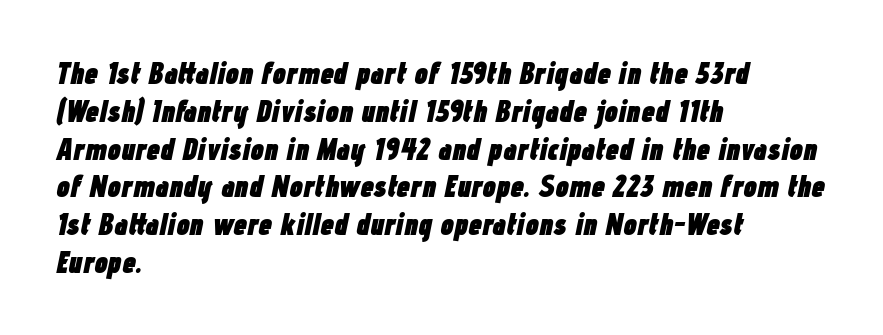
{"italic": "yes", "lean": "right", "slant_degrees": 12, "bold": "yes", "weight": "heavy", "width": "condensed", "stroke_contrast": "low", "x_height": "medium", "monospaced": "no", "underline": "no", "align": "left", "line_spacing": "normal", "line_spacing_ratio": 1.26, "letter_spacing": "normal", "letter_spacing_em": 0.0, "glyph_px": 30}
